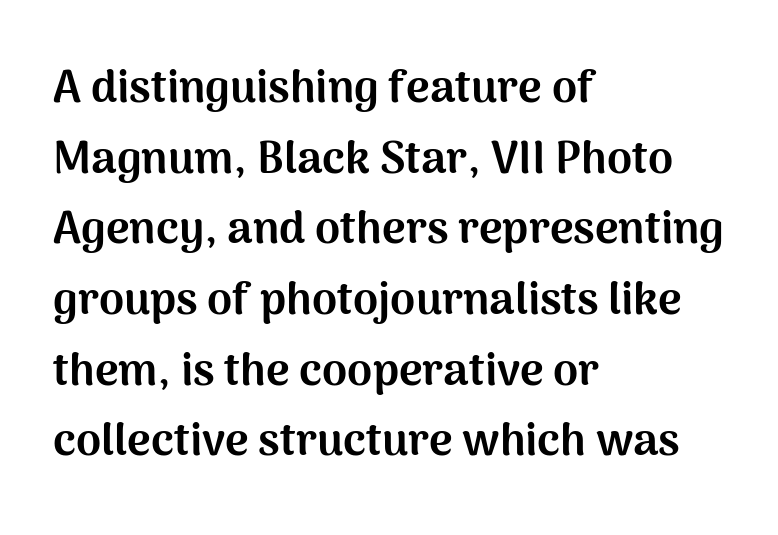
{"serif": "no", "italic": "no", "bold": "yes", "weight": "bold", "width": "normal", "stroke_contrast": "medium", "x_height": "medium", "monospaced": "no", "underline": "no", "align": "left", "line_spacing": "normal", "line_spacing_ratio": 1.57, "letter_spacing": "normal", "letter_spacing_em": 0.0, "glyph_px": 45}
